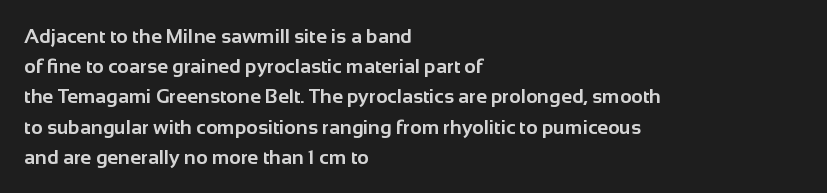
Q: Is the text bold? A: Yes.
Q: Is the text italic (slanted)? A: No, it is upright.
Q: Is the text underlined? A: No.
Q: How is the paragraph aligned? A: Left-aligned.
Q: Is the spacing between letters normal or unusually wide? A: Normal.
Q: Is the spacing between lines tight, normal or loose? A: Normal.
